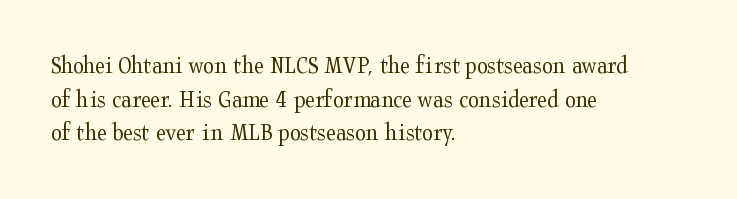
Q: Is the text bold? A: No.
Q: Is the text italic (slanted)? A: No, it is upright.
Q: Is the text underlined? A: No.
Q: How is the paragraph aligned? A: Left-aligned.
Q: Is the spacing between letters normal or unusually wide? A: Normal.
Q: Is the spacing between lines tight, normal or loose? A: Normal.
